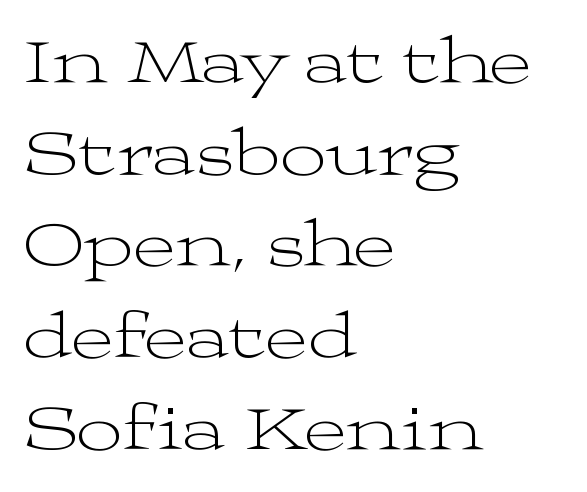
The image shows 65 px light, wide serif type, upright; set left-aligned, normal line spacing (1.41x), normal letter spacing, not underlined; medium stroke contrast and a medium x-height.
